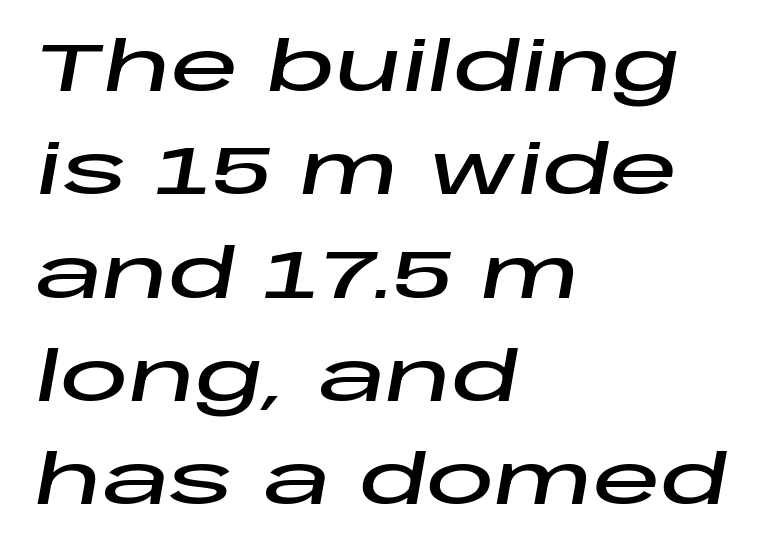
{"italic": "yes", "lean": "right", "slant_degrees": 10, "width": "wide", "stroke_contrast": "low", "x_height": "large", "monospaced": "no", "underline": "no", "align": "left", "line_spacing": "normal", "line_spacing_ratio": 1.52, "letter_spacing": "normal", "letter_spacing_em": 0.0, "glyph_px": 68}
